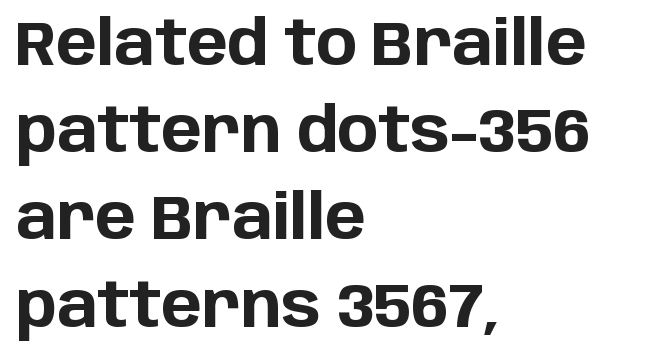
Q: Is the text bold? A: Yes.
Q: Is the text italic (slanted)? A: No, it is upright.
Q: Is the typeface a serif or a sans-serif typeface? A: Sans-serif.
Q: Is the text underlined? A: No.
Q: How is the paragraph aligned? A: Left-aligned.
Q: Is the spacing between letters normal or unusually wide? A: Normal.
Q: Is the spacing between lines tight, normal or loose? A: Normal.
Q: Width (condensed, normal, or wide)? A: Normal.
Q: Stroke contrast? A: Low.
Q: x-height? A: Large.
Q: Monospaced? A: No.
